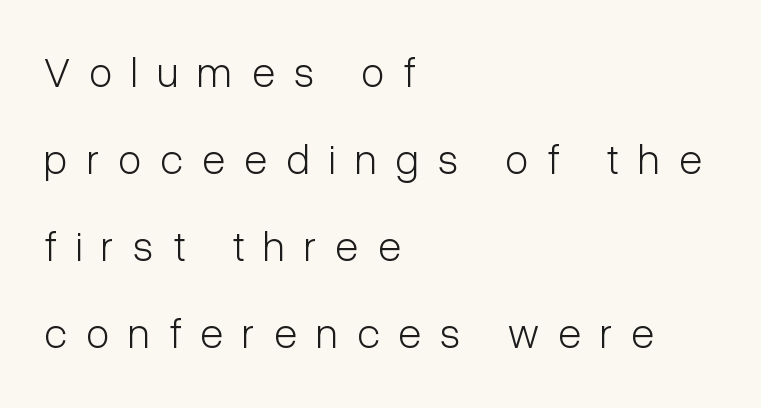
The image shows 43 px light, condensed sans-serif type, upright; set left-aligned, loose line spacing (2.02x), unusually wide letter spacing (+0.44 em), not underlined; low stroke contrast and a medium x-height.
